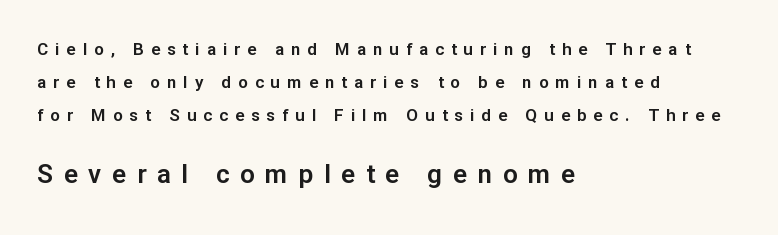
Q: Is the text italic (slanted)? A: No, it is upright.
Q: Is the text underlined? A: No.
Q: How is the paragraph aligned? A: Left-aligned.
Q: Is the spacing between letters normal or unusually wide? A: Unusually wide.
Q: Is the spacing between lines tight, normal or loose? A: Loose.
Q: Which block of text is set in a larger size, the first (top) or the second (bottom)? A: The second (bottom) one.
